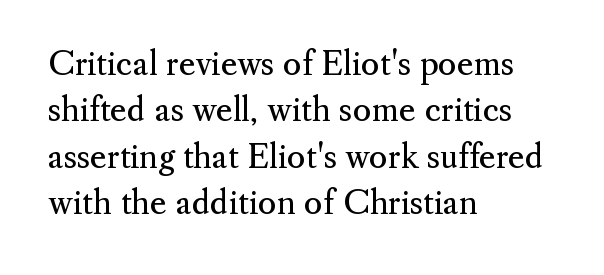
The image shows 32 px regular-weight serif type, upright; set left-aligned, normal line spacing (1.45x), normal letter spacing, not underlined; medium stroke contrast and a small x-height.
